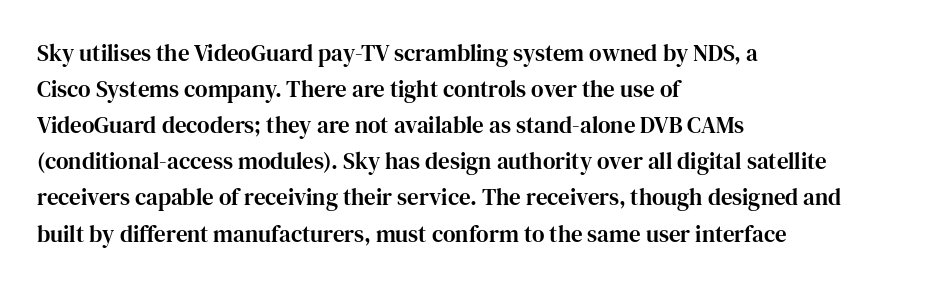
{"italic": "no", "underline": "no", "align": "left", "line_spacing": "normal", "line_spacing_ratio": 1.57, "letter_spacing": "normal", "letter_spacing_em": 0.0, "glyph_px": 23}
